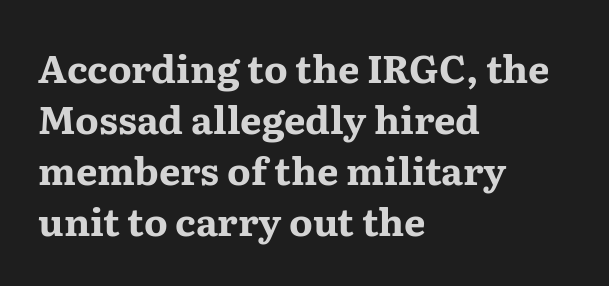
{"serif": "yes", "italic": "no", "bold": "yes", "weight": "bold", "width": "wide", "stroke_contrast": "medium", "x_height": "medium", "monospaced": "no", "underline": "no", "align": "left", "line_spacing": "normal", "line_spacing_ratio": 1.34, "letter_spacing": "normal", "letter_spacing_em": 0.0, "glyph_px": 38}
